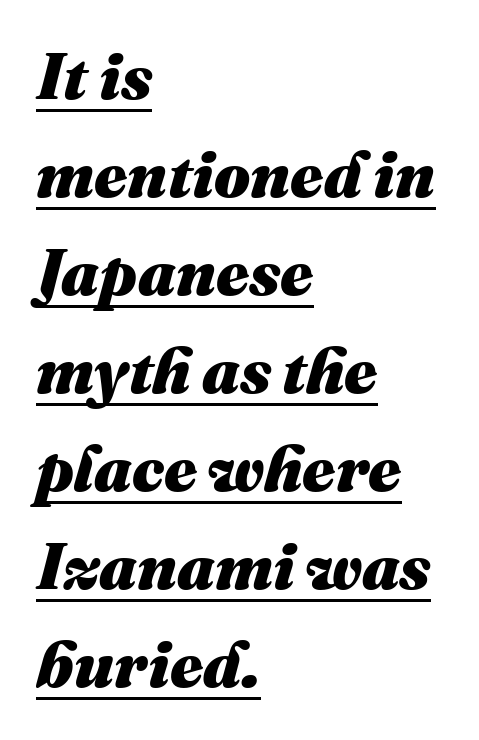
Each letter keeps its own natural width here, so spacing adapts to shape. The text carries the slant typical of an italic or oblique font. Line starts are locked; line ends wander. The glyphs have the mass of a bold cut. The face used here is rendered with its standard letterfit. This block has exactly the height ordinary leading produces.
